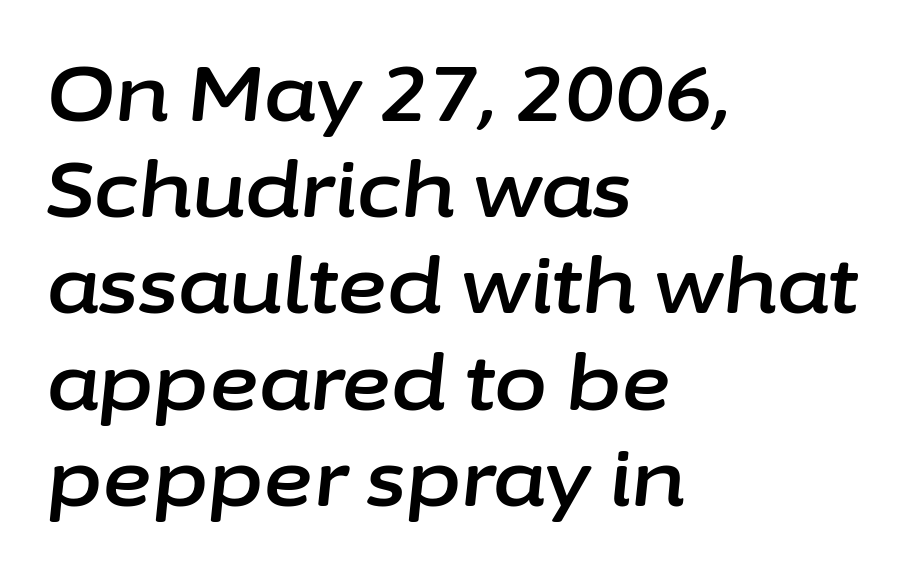
The image shows 77 px text type, italic (leaning right); set left-aligned, normal line spacing (1.25x), normal letter spacing, not underlined; low stroke contrast and a medium x-height.
